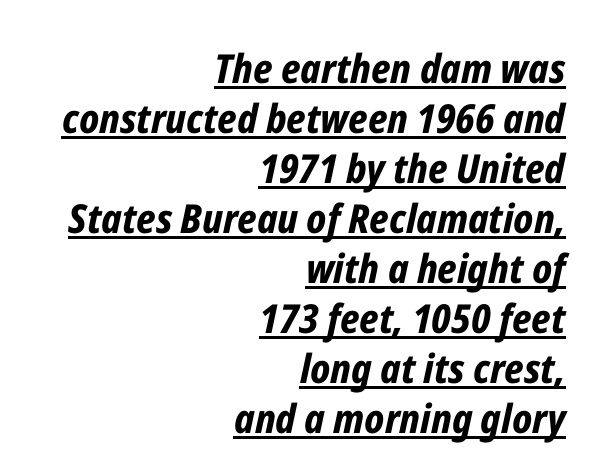
Every letter is thick-stroked: bold, no question. In terms of letterspacing, this is plain default setting. The face used here has a pronounced slope to its letters. You could not count columns in this text — the font is proportionally spaced. A student would call this right alignment; a typographer would say flush right, rag left.
